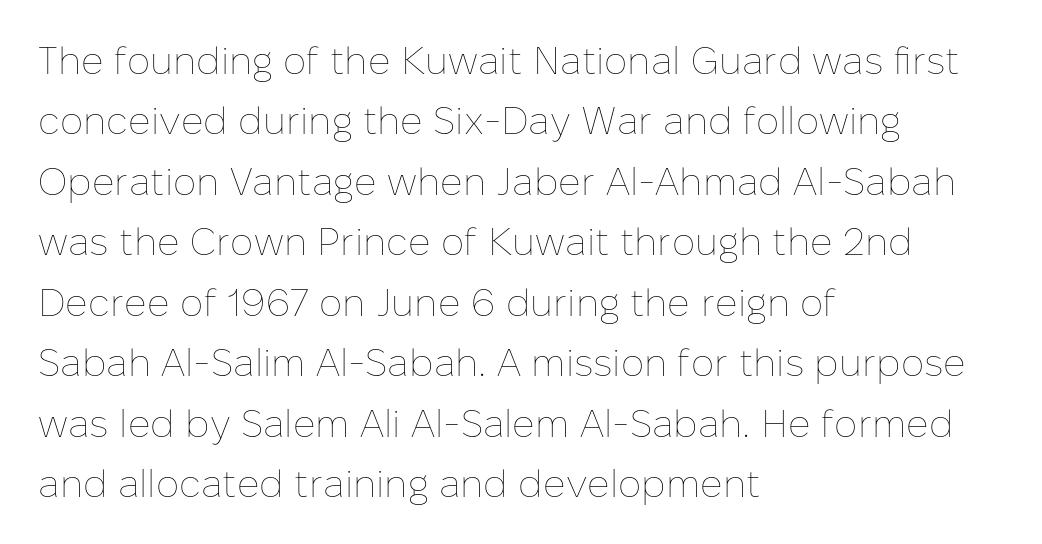
{"italic": "no", "bold": "no", "weight": "thin", "width": "normal", "stroke_contrast": "low", "x_height": "medium", "monospaced": "no", "underline": "no", "align": "left", "line_spacing": "normal", "line_spacing_ratio": 1.55, "letter_spacing": "normal", "letter_spacing_em": 0.0, "glyph_px": 39}
